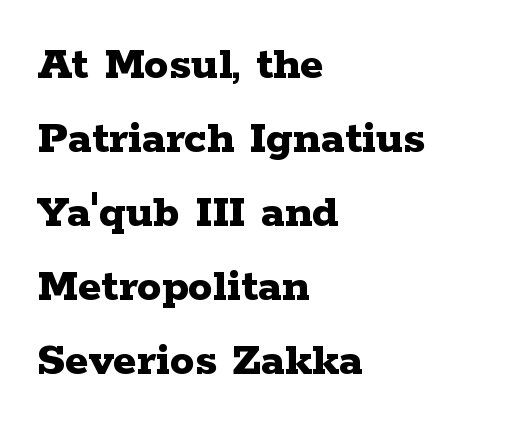
Q: Is the text bold? A: Yes.
Q: Is the text italic (slanted)? A: No, it is upright.
Q: Is the typeface a serif or a sans-serif typeface? A: Serif.
Q: Is the text underlined? A: No.
Q: How is the paragraph aligned? A: Left-aligned.
Q: Is the spacing between letters normal or unusually wide? A: Normal.
Q: Is the spacing between lines tight, normal or loose? A: Normal.
Q: Width (condensed, normal, or wide)? A: Wide.
Q: Stroke contrast? A: Low.
Q: x-height? A: Medium.
Q: Monospaced? A: No.
